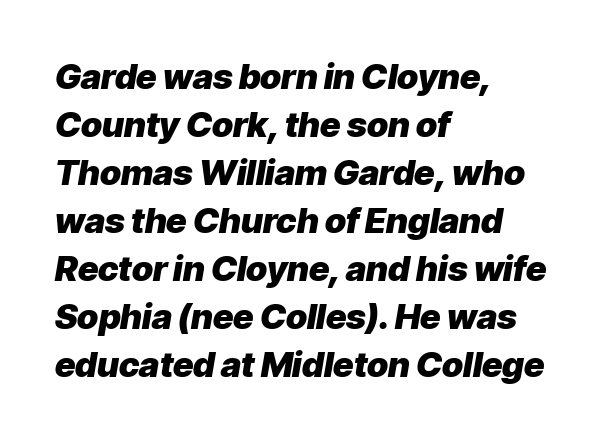
Does the copy run flush right? No — it runs flush left. Pretty heavy lettering here — definitely bold. What stands out about the letter spacing? Nothing — it is the standard amount. You can tell it's italic because the verticals aren't actually vertical.
